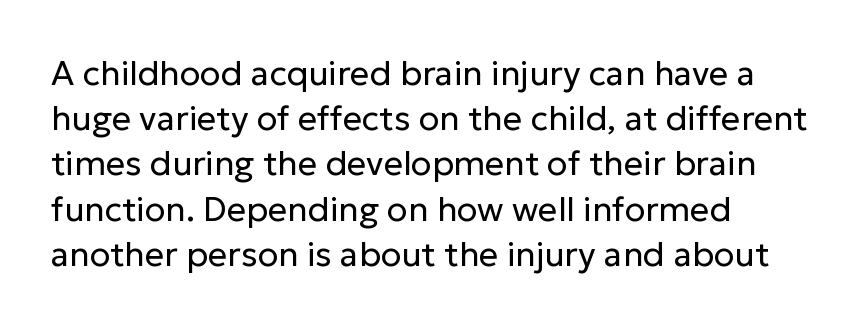
The image shows 34 px regular-weight sans-serif type, upright; set left-aligned, normal line spacing (1.33x), normal letter spacing, not underlined; low stroke contrast and a medium x-height.
